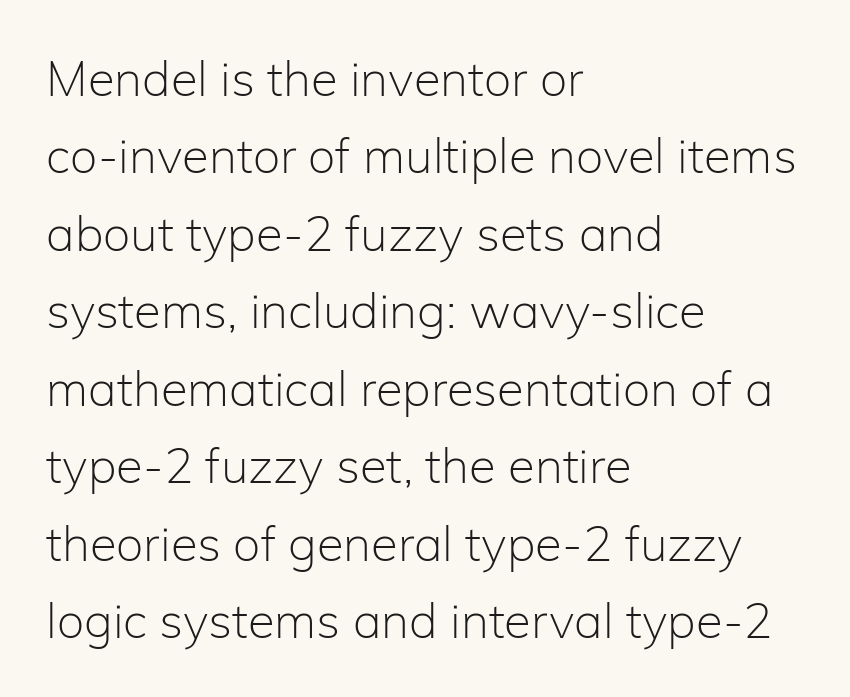
The image shows 49 px light sans-serif type, upright; set left-aligned, normal line spacing (1.58x), normal letter spacing, not underlined; low stroke contrast and a medium x-height.
